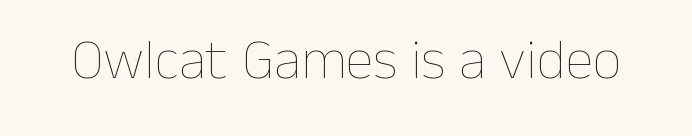
The face looks like a standard text weight, possibly lighter. Rendered with straight, roman letterforms. Quick note: underline off. You could not count columns in this text — the font is proportionally spaced. Is the letter spacing exaggerated? No — it looks like the ordinary default.
